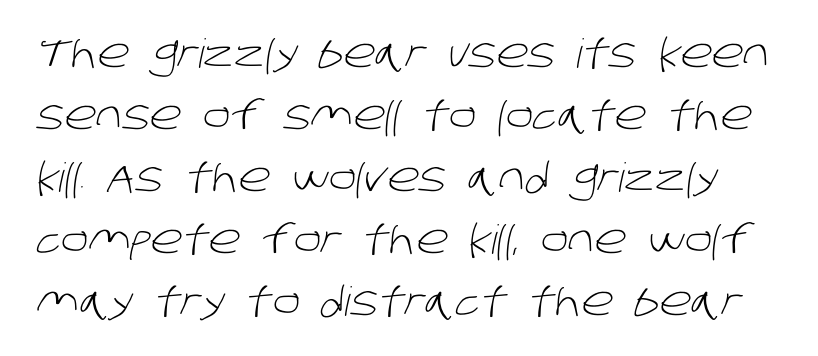
Q: Is the text bold? A: No.
Q: Is the typeface a serif or a sans-serif typeface? A: Sans-serif.
Q: Is the text underlined? A: No.
Q: Is the spacing between letters normal or unusually wide? A: Normal.
Q: Is the spacing between lines tight, normal or loose? A: Normal.
Q: Width (condensed, normal, or wide)? A: Normal.
Q: Stroke contrast? A: Low.
Q: x-height? A: Large.
Q: Monospaced? A: No.
